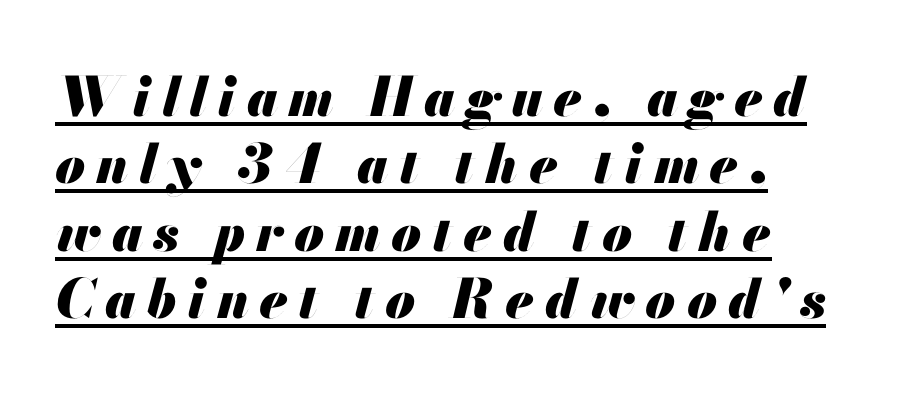
The image shows 54 px heavy type, italic (leaning right); set normal line spacing (1.25x), unusually wide letter spacing (+0.2 em), underlined; medium stroke contrast and a small x-height.
